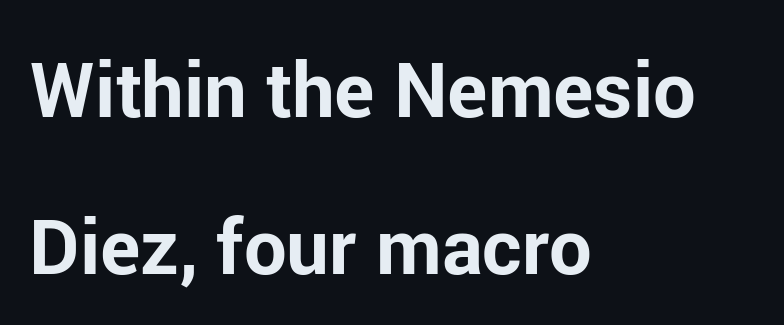
The image shows 76 px bold sans-serif type, upright; set left-aligned, loose line spacing (2.07x), normal letter spacing, not underlined; low stroke contrast and a medium x-height.
